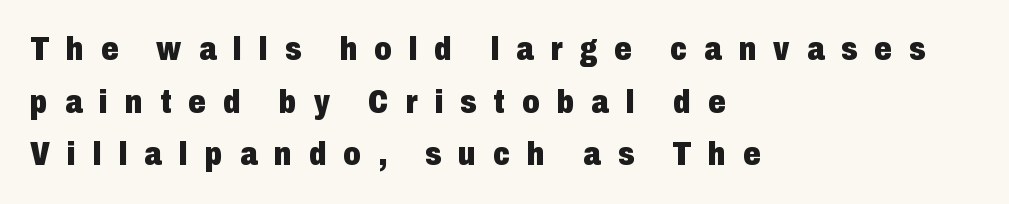
Q: Is the text bold? A: Yes.
Q: Is the text italic (slanted)? A: No, it is upright.
Q: Is the typeface a serif or a sans-serif typeface? A: Sans-serif.
Q: Is the text underlined? A: No.
Q: How is the paragraph aligned? A: Left-aligned.
Q: Is the spacing between letters normal or unusually wide? A: Unusually wide.
Q: Is the spacing between lines tight, normal or loose? A: Normal.
Q: Width (condensed, normal, or wide)? A: Condensed.
Q: Stroke contrast? A: Low.
Q: x-height? A: Medium.
Q: Monospaced? A: No.
